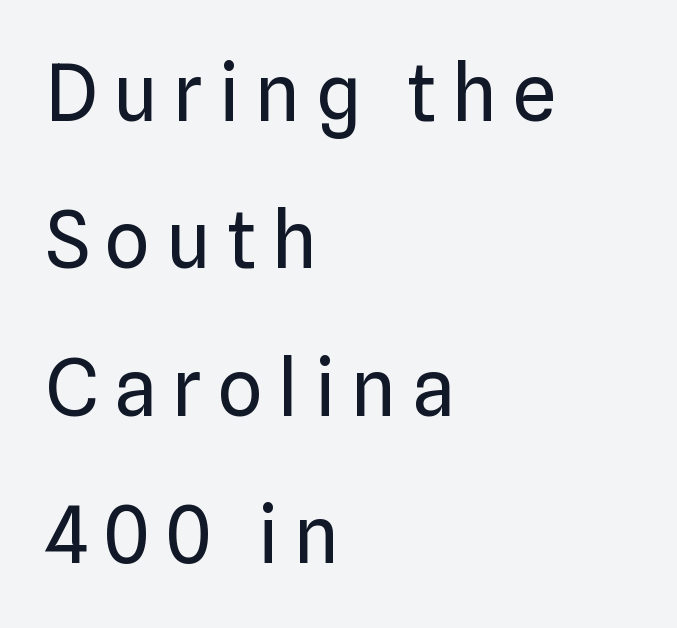
Q: Is the text bold? A: No.
Q: Is the text italic (slanted)? A: No, it is upright.
Q: Is the typeface a serif or a sans-serif typeface? A: Sans-serif.
Q: Is the text underlined? A: No.
Q: How is the paragraph aligned? A: Left-aligned.
Q: Is the spacing between letters normal or unusually wide? A: Unusually wide.
Q: Width (condensed, normal, or wide)? A: Normal.
Q: Stroke contrast? A: Low.
Q: x-height? A: Medium.
Q: Monospaced? A: No.
